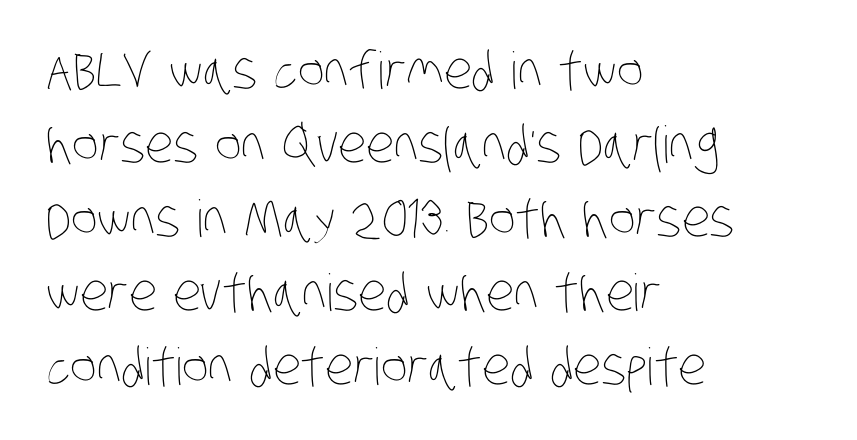
The image shows 51 px thin, condensed type; set left-aligned, normal line spacing (1.45x), normal letter spacing, not underlined; low stroke contrast and a large x-height.
